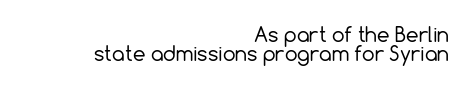
Underlining? Definitely not there. Each new line begins almost immediately beneath the previous one. Short note: letters normally spaced. Is the type heavy? It reads as light-to-regular instead. The rendering anchors every line to the right-hand side. You can tell it's not italic because the verticals are truly vertical.
